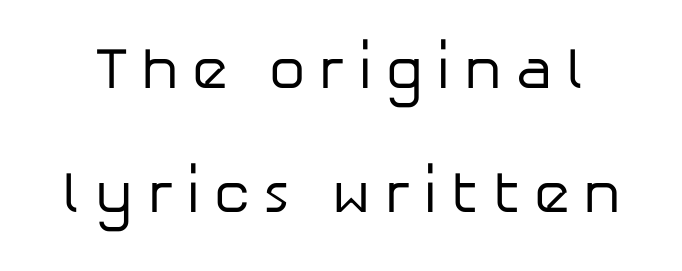
The image shows 58 px regular-weight sans-serif type, upright; set loose line spacing (2.13x), unusually wide letter spacing (+0.23 em), not underlined; low stroke contrast and a medium x-height.
